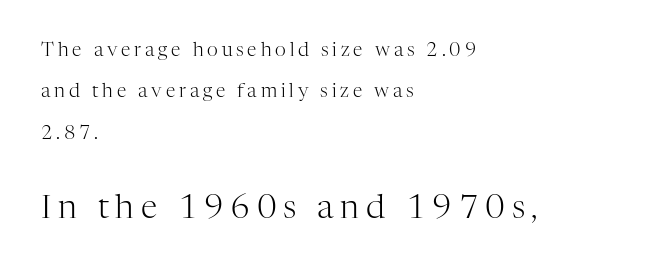
{"serif": "yes", "italic": "no", "bold": "no", "weight": "light", "width": "normal", "stroke_contrast": "high", "x_height": "medium", "monospaced": "no", "underline": "no", "align": "left", "line_spacing": "loose", "line_spacing_ratio": 2.18, "letter_spacing": "wide", "letter_spacing_em": 0.2, "larger_block": "second", "size_ratio": 1.74, "glyph_px": 33}
